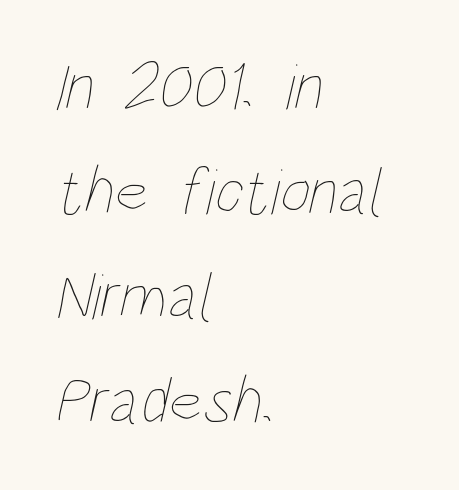
Q: Is the text bold? A: No.
Q: Is the text underlined? A: No.
Q: How is the paragraph aligned? A: Left-aligned.
Q: Is the spacing between letters normal or unusually wide? A: Normal.
Q: Is the spacing between lines tight, normal or loose? A: Normal.
Q: Width (condensed, normal, or wide)? A: Condensed.
Q: Stroke contrast? A: Low.
Q: x-height? A: Large.
Q: Monospaced? A: No.
